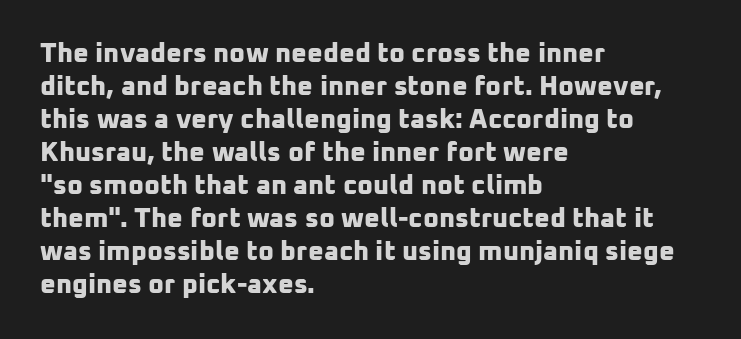
Q: Is the text bold? A: Yes.
Q: Is the text underlined? A: No.
Q: How is the paragraph aligned? A: Left-aligned.
Q: Is the spacing between letters normal or unusually wide? A: Normal.
